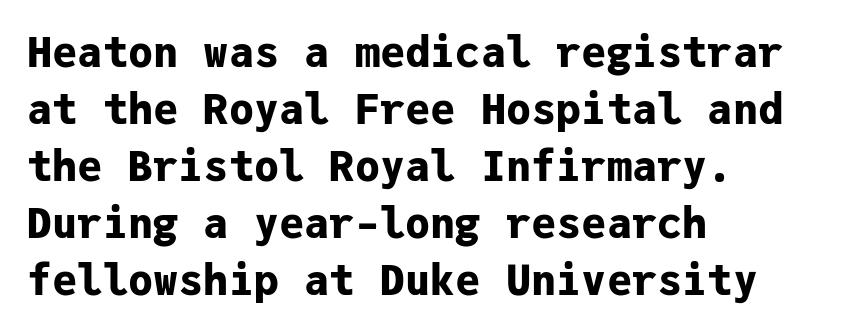
The image shows 42 px bold sans-serif type, upright, monospaced; set left-aligned, normal line spacing (1.36x), normal letter spacing, not underlined; low stroke contrast and a medium x-height.
